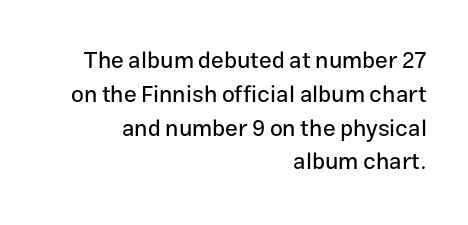
The image shows 23 px text type, upright; set right-aligned, normal line spacing (1.47x), normal letter spacing, not underlined.
